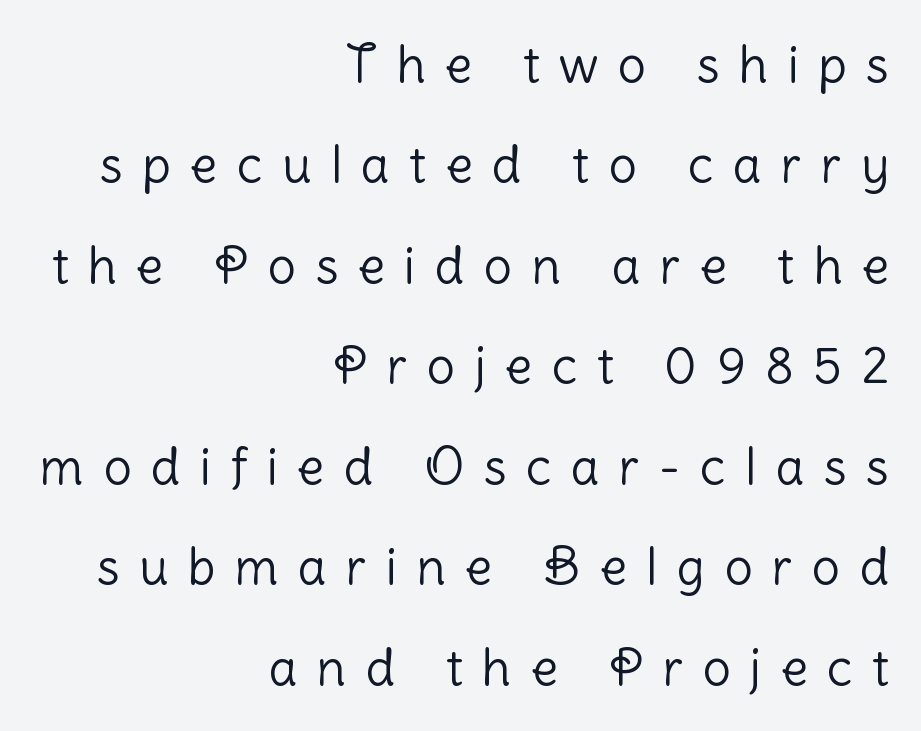
Each stroke keeps to a modest, everyday thickness or less. Do the characters align in a grid? No, the font is proportional. In terms of leading, this rendering errs on the spacious side. Does the type have serifs? No, each stem ends abruptly.
